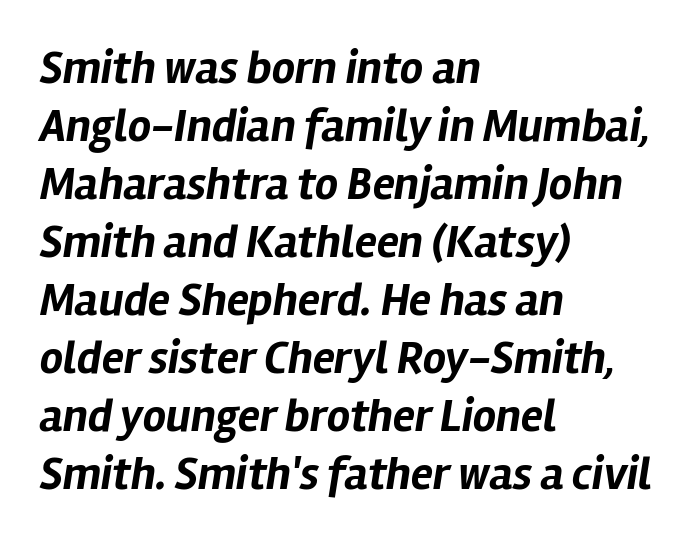
Q: Is the text bold? A: Yes.
Q: Is the text italic (slanted)? A: Yes, it leans right by about 12 degrees.
Q: Is the text underlined? A: No.
Q: How is the paragraph aligned? A: Left-aligned.
Q: Is the spacing between letters normal or unusually wide? A: Normal.
Q: Is the spacing between lines tight, normal or loose? A: Normal.
Q: Width (condensed, normal, or wide)? A: Normal.
Q: Stroke contrast? A: Low.
Q: x-height? A: Medium.
Q: Monospaced? A: No.
